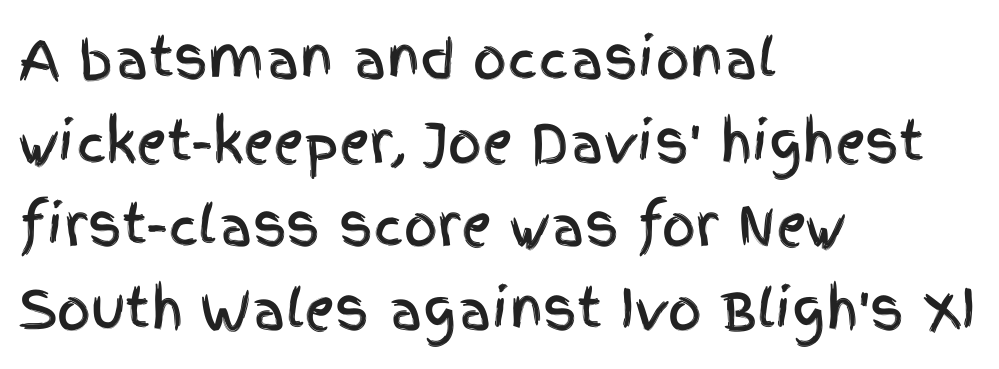
The image shows 53 px condensed sans-serif type, upright; set left-aligned, normal line spacing (1.58x), normal letter spacing, not underlined; a large x-height.
